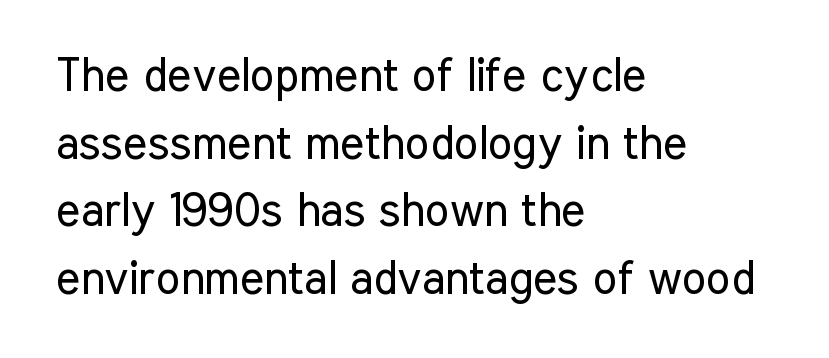
The image shows 46 px regular-weight, condensed sans-serif type, upright; set left-aligned, normal line spacing (1.47x), normal letter spacing, not underlined; low stroke contrast and a medium x-height.
